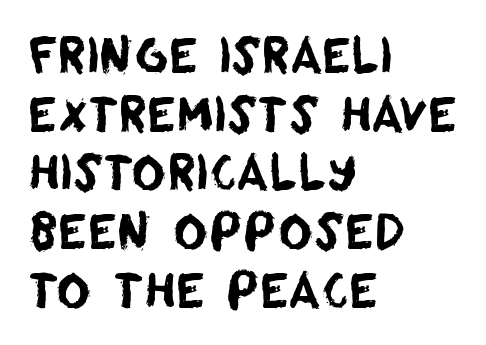
Words appear dense and cohesive because spacing is normal. The block of text has a typical density, with ordinary space between rows. The space beneath each line is pristine and unruled. Left-aligned paragraph, ragged on the right.
